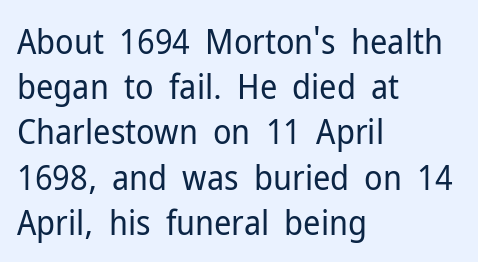
{"serif": "no", "italic": "no", "bold": "no", "weight": "regular", "width": "normal", "stroke_contrast": "low", "x_height": "medium", "monospaced": "no", "underline": "no", "align": "left", "line_spacing": "normal", "line_spacing_ratio": 1.33, "letter_spacing": "normal", "letter_spacing_em": 0.0, "glyph_px": 34}
